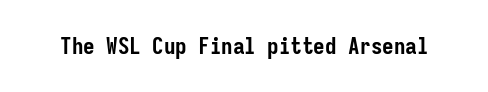
Q: Is the text bold? A: Yes.
Q: Is the text italic (slanted)? A: No, it is upright.
Q: Is the text underlined? A: No.
Q: Is the spacing between letters normal or unusually wide? A: Normal.
